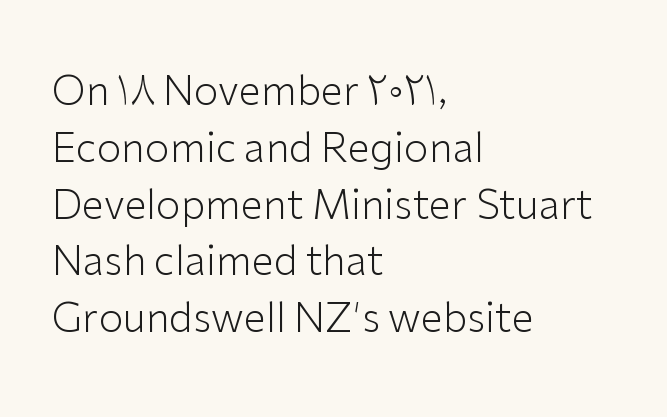
Check where the strokes stop: nothing finishes them off — pure sans. The type is set solid horizontally, with unmodified tracking. The lettering stays uniformly vertical, giving the passage a roman look. The zone under the glyphs is completely vacant. Proportional: the letters do not fall into vertical columns.
